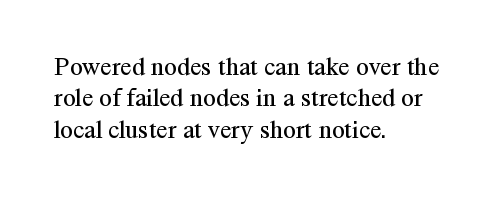
What stands out about the letter spacing? Nothing — it is the standard amount. The rendering anchors every line to the left-hand side. A light-to-regular cut is what we see here. Ordinary non-slanted type is in use.
